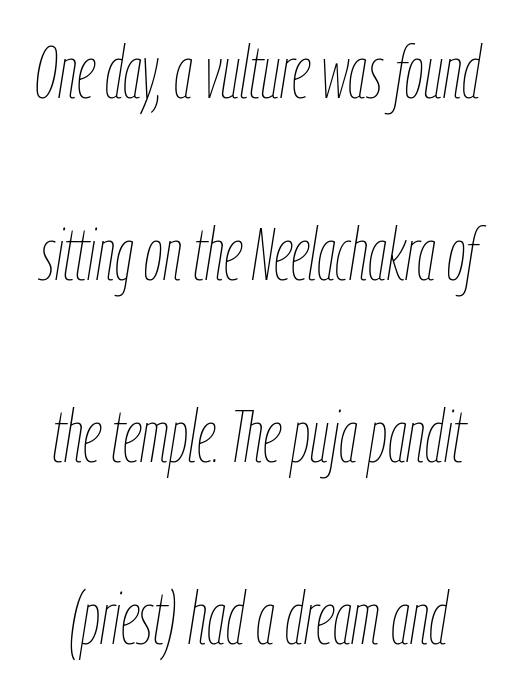
The image shows 74 px thin, condensed type, italic (leaning right); set loose line spacing (2.46x), normal letter spacing, not underlined; low stroke contrast and a medium x-height.
